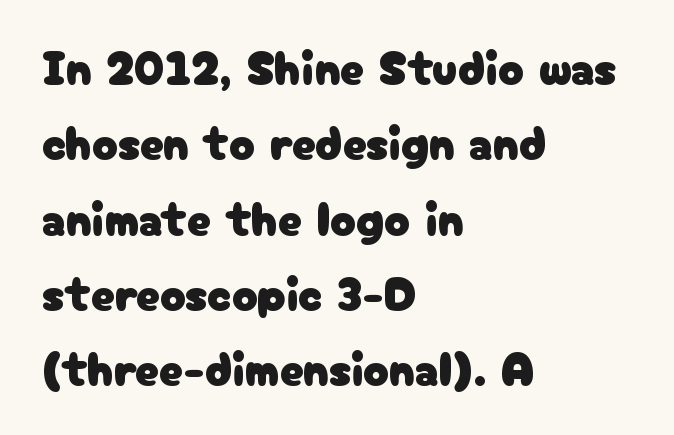
You can tell from the bare stems that sans-serif type was used. Caption: standard tracking, unaltered. A roman cut, with each character standing at attention. Interline gaps are of average width in this sample. A typesetter would call this proportional, since set widths differ per character.
